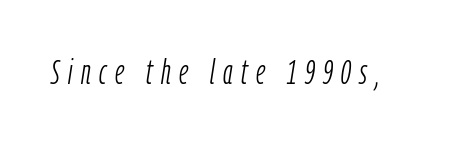
{"italic": "yes", "lean": "right", "slant_degrees": 9, "bold": "no", "weight": "light", "width": "condensed", "stroke_contrast": "low", "x_height": "medium", "monospaced": "no", "underline": "no", "letter_spacing": "wide", "letter_spacing_em": 0.25, "glyph_px": 34}
